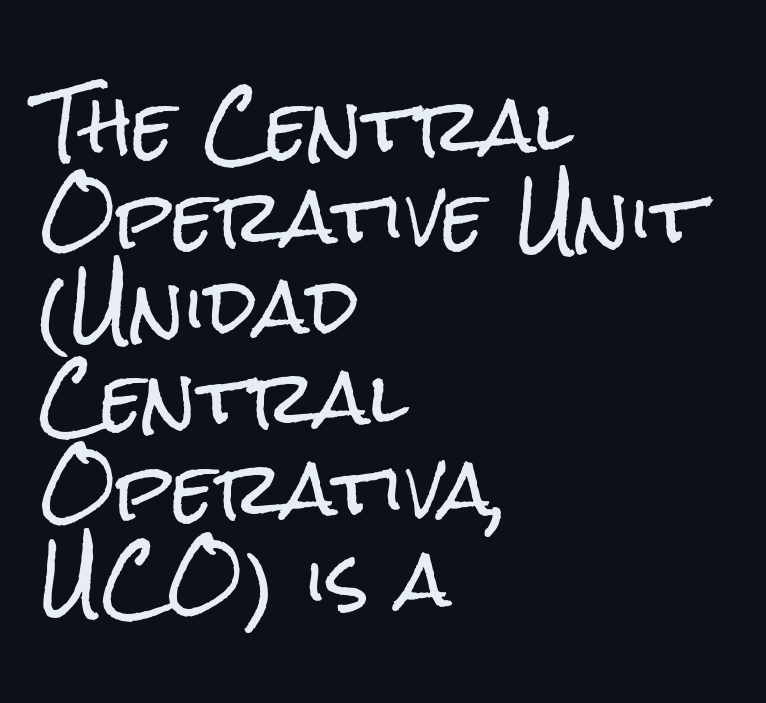
Alignment: flush left. Just letters on the line, the space beneath them empty. The passage shown is typed in a proportional face where columns would drift. Is the letter spacing exaggerated? No — it looks like the ordinary default.
